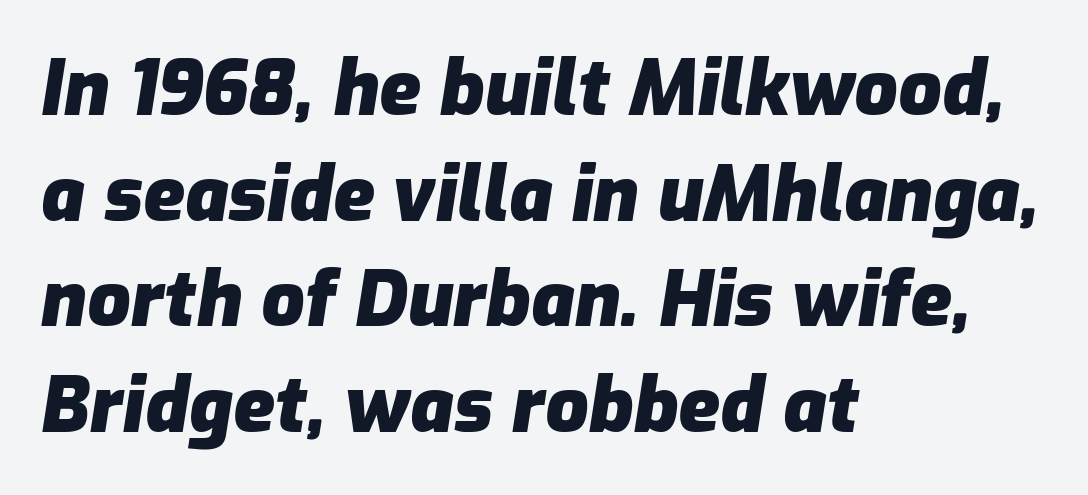
Q: Is the text bold? A: Yes.
Q: Is the text italic (slanted)? A: Yes, it leans right by about 9 degrees.
Q: Is the text underlined? A: No.
Q: How is the paragraph aligned? A: Left-aligned.
Q: Is the spacing between letters normal or unusually wide? A: Normal.
Q: Is the spacing between lines tight, normal or loose? A: Normal.
Q: Width (condensed, normal, or wide)? A: Normal.
Q: Stroke contrast? A: Low.
Q: x-height? A: Medium.
Q: Monospaced? A: No.
